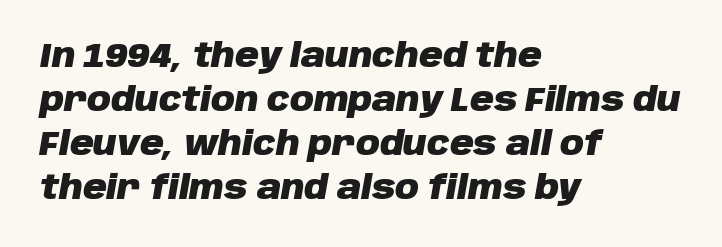
Baseline-to-baseline distance is the conventional proportion of letter height. Thick stems and heavy bowls — unmistakably bold. Just letters on the line, the space beneath them empty. This sample is left-justified, so line endings fall wherever the words run out.
